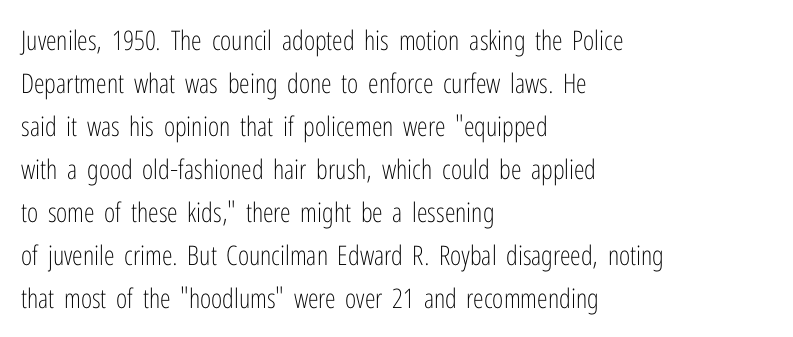
{"italic": "no", "bold": "no", "underline": "no", "align": "left", "line_spacing": "normal", "line_spacing_ratio": 1.59, "letter_spacing": "normal", "letter_spacing_em": 0.0, "glyph_px": 27}
